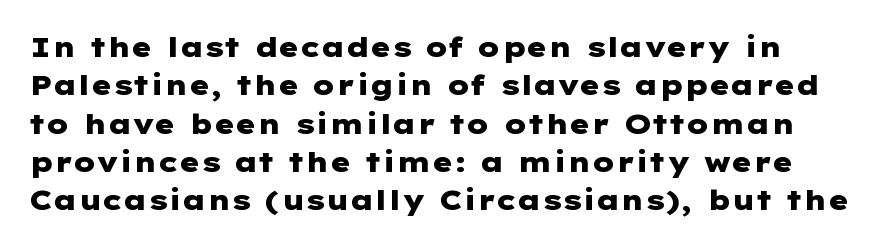
Notice how descenders clear the ascenders below comfortably — that's standard leading. The strokes are fattened all the way to bold. Type without underlining. Are there feet on the stems? There aren't — it's a sans. These lines were composed using upright roman letters.
